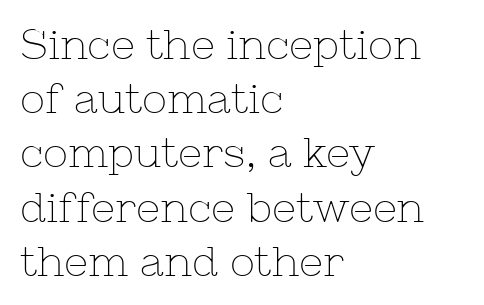
{"serif": "yes", "italic": "no", "bold": "no", "weight": "thin", "width": "normal", "stroke_contrast": "low", "x_height": "medium", "monospaced": "no", "underline": "no", "align": "left", "line_spacing": "normal", "line_spacing_ratio": 1.29, "letter_spacing": "normal", "letter_spacing_em": 0.0, "glyph_px": 42}
